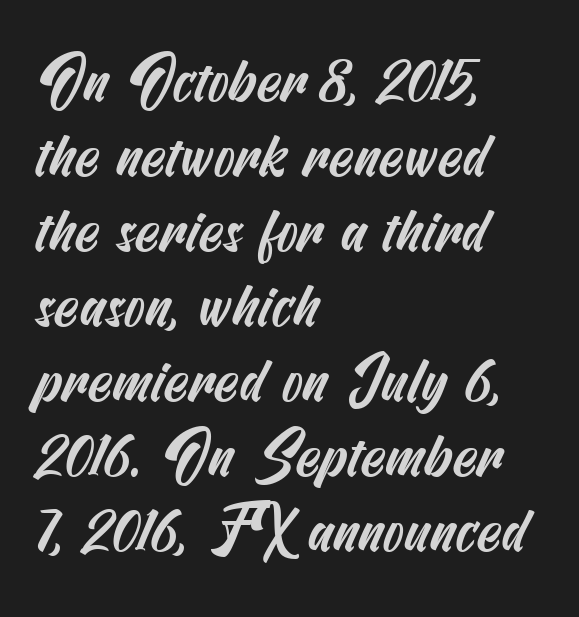
The tracking reads as untouched default to a designer's eye. Plain, unruled lines of type. Compared with a centered layout, this one pins lines to the left instead. The typeface chosen for these lines omits serifs.
